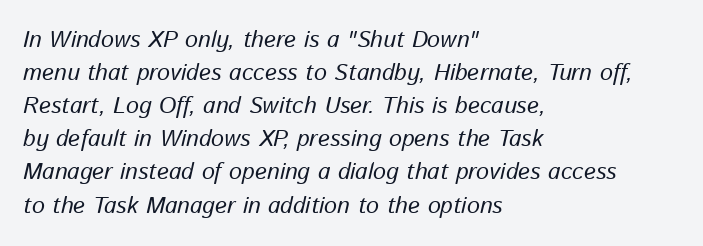
Q: Is the text italic (slanted)? A: Yes, it leans right by about 13 degrees.
Q: Is the text underlined? A: No.
Q: How is the paragraph aligned? A: Left-aligned.
Q: Is the spacing between letters normal or unusually wide? A: Normal.
Q: Is the spacing between lines tight, normal or loose? A: Normal.
